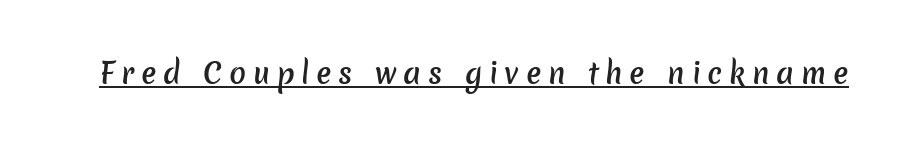
The image shows 28 px semibold sans-serif type; set unusually wide letter spacing (+0.24 em), underlined; low stroke contrast and a medium x-height.
